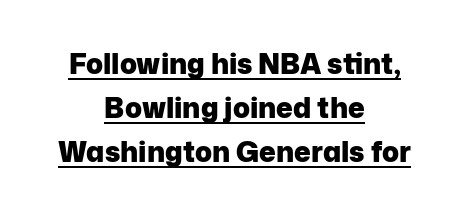
Varying glyph widths throughout — classic text-font behaviour. This sample keeps an unexceptional amount of space between lines. Summary of weight: heavy, a full bold. Quick note: underline on.
